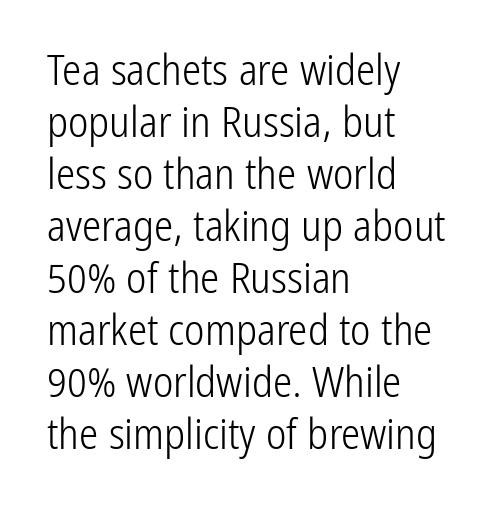
{"serif": "no", "italic": "no", "bold": "no", "weight": "light", "width": "condensed", "stroke_contrast": "low", "x_height": "medium", "monospaced": "no", "underline": "no", "align": "left", "line_spacing_ratio": 1.21, "letter_spacing": "normal", "letter_spacing_em": 0.0, "glyph_px": 43}
